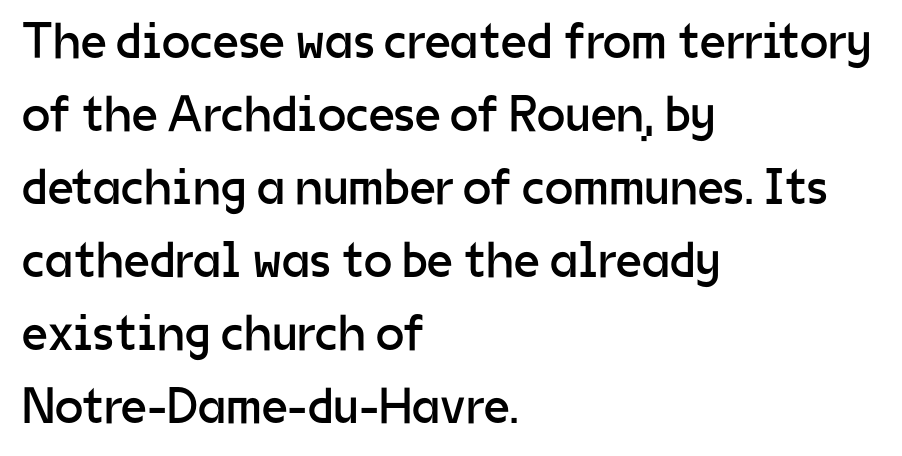
The image shows 51 px regular-weight sans-serif type, upright; set left-aligned, normal line spacing (1.43x), normal letter spacing, not underlined; low stroke contrast and a medium x-height.
